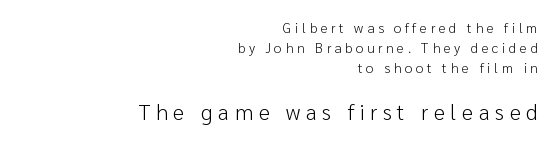
Q: Is the text bold? A: No.
Q: Is the text italic (slanted)? A: No, it is upright.
Q: Is the text underlined? A: No.
Q: How is the paragraph aligned? A: Right-aligned.
Q: Is the spacing between letters normal or unusually wide? A: Unusually wide.
Q: Is the spacing between lines tight, normal or loose? A: Normal.
Q: Which block of text is set in a larger size, the first (top) or the second (bottom)? A: The second (bottom) one.
